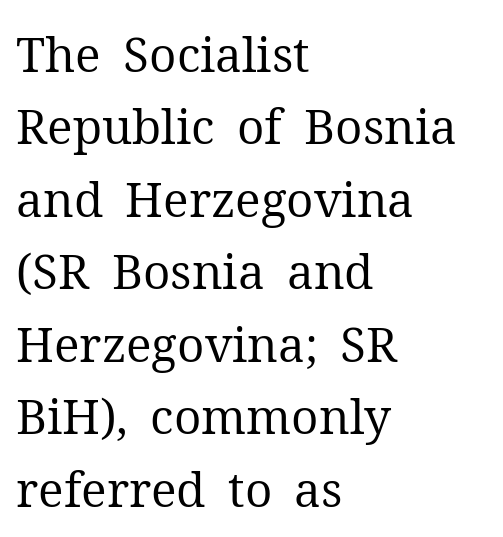
The image shows 48 px regular-weight serif type, upright; set left-aligned, normal line spacing (1.51x), normal letter spacing, not underlined; medium stroke contrast and a medium x-height.
